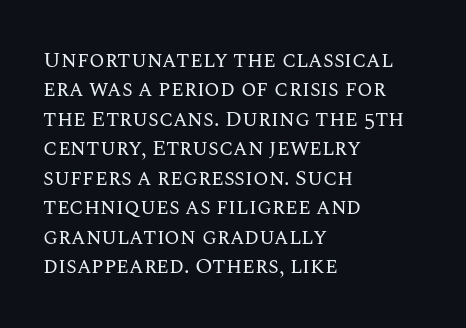
Bare-footed words on every line. Every stem runs plumb, perpendicular to the baseline. The typesetting does not lean heavy: it is not bold. Tracking value appears to be zero — textbook default spacing. The vertical gap from one line to the next is medium.
